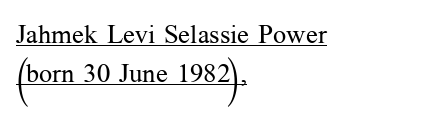
Q: Is the text bold? A: No.
Q: Is the text italic (slanted)? A: No, it is upright.
Q: Is the text underlined? A: Yes.
Q: How is the paragraph aligned? A: Left-aligned.
Q: Is the spacing between letters normal or unusually wide? A: Normal.
Q: Is the spacing between lines tight, normal or loose? A: Normal.
